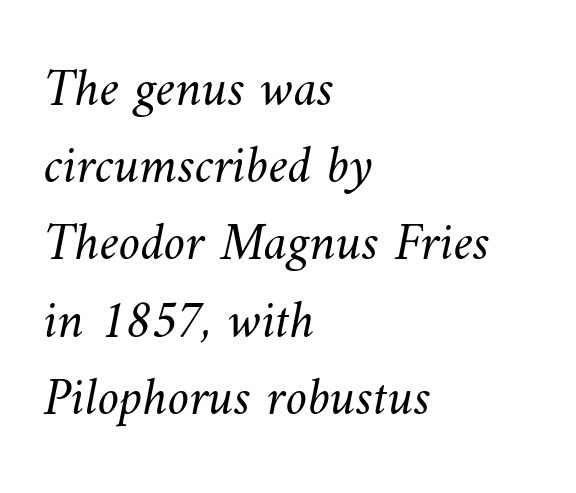
The image shows 54 px light type; set left-aligned, normal line spacing (1.43x), normal letter spacing, not underlined; medium stroke contrast and a small x-height.
